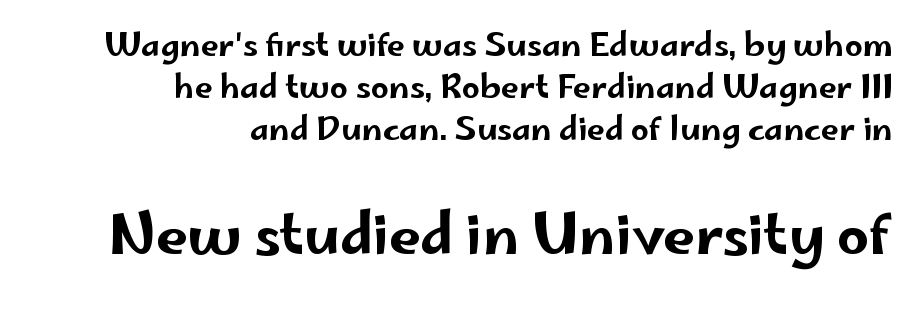
Q: Is the text italic (slanted)? A: No, it is upright.
Q: Is the typeface a serif or a sans-serif typeface? A: Sans-serif.
Q: Is the text underlined? A: No.
Q: How is the paragraph aligned? A: Right-aligned.
Q: Is the spacing between letters normal or unusually wide? A: Normal.
Q: Is the spacing between lines tight, normal or loose? A: Normal.
Q: Which block of text is set in a larger size, the first (top) or the second (bottom)? A: The second (bottom) one.
Q: Width (condensed, normal, or wide)? A: Wide.
Q: Stroke contrast? A: Low.
Q: x-height? A: Small.
Q: Monospaced? A: No.
